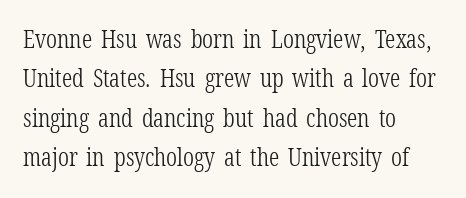
Q: Is the text bold? A: No.
Q: Is the text italic (slanted)? A: No, it is upright.
Q: Is the text underlined? A: No.
Q: How is the paragraph aligned? A: Left-aligned.
Q: Is the spacing between letters normal or unusually wide? A: Normal.
Q: Is the spacing between lines tight, normal or loose? A: Normal.
